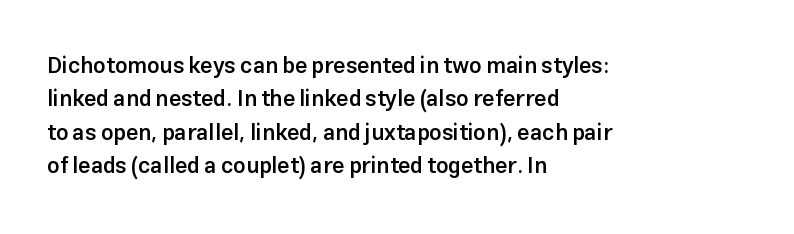
Q: Is the text bold? A: Semi-bold.
Q: Is the text italic (slanted)? A: No, it is upright.
Q: Is the text underlined? A: No.
Q: How is the paragraph aligned? A: Left-aligned.
Q: Is the spacing between letters normal or unusually wide? A: Normal.
Q: Is the spacing between lines tight, normal or loose? A: Normal.
